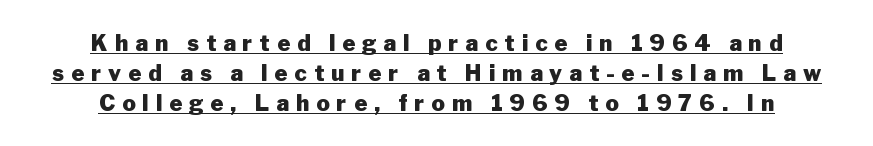
{"italic": "no", "bold": "yes", "underline": "yes", "align": "center", "line_spacing": "normal", "line_spacing_ratio": 1.36, "letter_spacing": "wide", "letter_spacing_em": 0.32, "glyph_px": 22}
